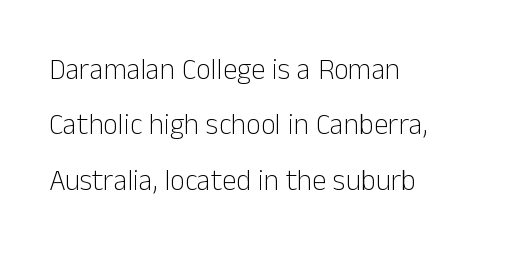
Regarding serifs, this sample does without them. In terms of letterspacing, this is plain default setting. The ragged edge is on the right, which tells us the setting is flush left. Think standard paragraph weight, or any step lighter than that. Lines of text with bare space underneath. Does the leading feel generous? Absolutely, it's lavish.
